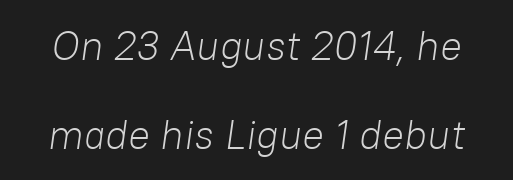
Q: Is the text bold? A: No.
Q: Is the text italic (slanted)? A: Yes, it leans right by about 8 degrees.
Q: Is the text underlined? A: No.
Q: Is the spacing between letters normal or unusually wide? A: Normal.
Q: Is the spacing between lines tight, normal or loose? A: Loose.
Q: Width (condensed, normal, or wide)? A: Normal.
Q: Stroke contrast? A: Low.
Q: x-height? A: Medium.
Q: Monospaced? A: No.
